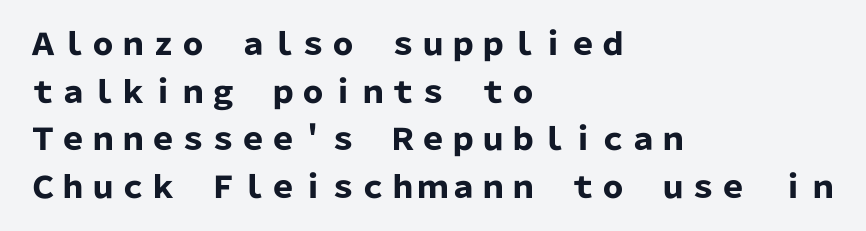
{"serif": "no", "italic": "no", "bold": "yes", "weight": "heavy", "width": "normal", "stroke_contrast": "low", "x_height": "medium", "monospaced": "no", "underline": "no", "align": "left", "line_spacing": "normal", "line_spacing_ratio": 1.59, "letter_spacing": "normal", "letter_spacing_em": 0.0, "glyph_px": 30}
